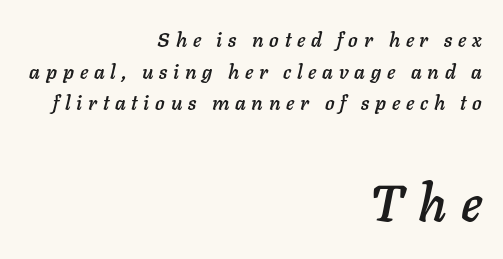
The letters are spread apart with noticeably loose tracking. If you measured baseline to baseline, you'd find a middling distance. This rendering features lettering with no underline. You can tell it's italic because the verticals aren't actually vertical. Small over large — that's the arrangement of the two blocks here. Spacing verdict: proportional, widths tailored to each character.
